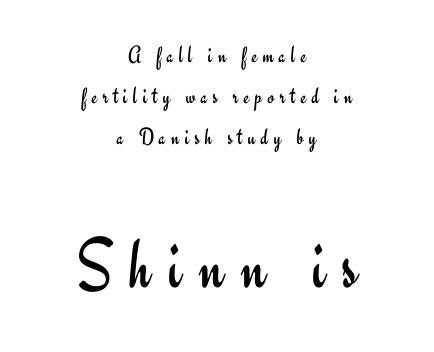
Unlike a traditional serif, this face leaves its strokes unadorned. Beneath every word, the page is bare. The passage shown is typed in a proportional face where columns would drift. Each word looks stretched out because of the extra space between its letters. Stroke thickness stays within the range of a standard reading face or lighter.
